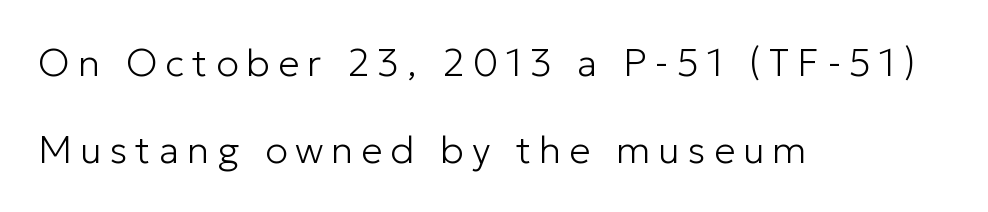
The lettering stays uniformly vertical, giving the passage a roman look. A student would call this left alignment; a typographer would say flush left, rag right. Honestly, the letter spacing is so wide it's the main thing you notice. The face used here is proportionally spaced, like ordinary book or web type.
